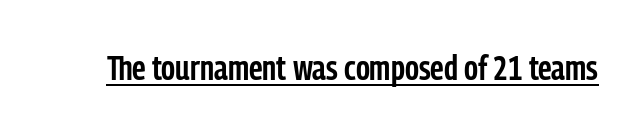
The image shows 35 px semibold, condensed sans-serif type, upright; set normal letter spacing, underlined; low stroke contrast and a medium x-height.
